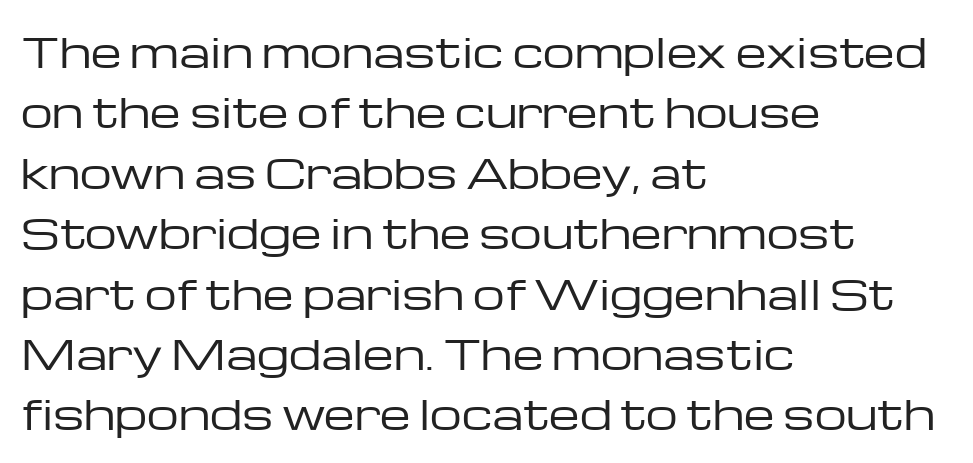
Q: Is the text bold? A: No.
Q: Is the text italic (slanted)? A: No, it is upright.
Q: Is the typeface a serif or a sans-serif typeface? A: Sans-serif.
Q: Is the text underlined? A: No.
Q: How is the paragraph aligned? A: Left-aligned.
Q: Is the spacing between letters normal or unusually wide? A: Normal.
Q: Is the spacing between lines tight, normal or loose? A: Normal.
Q: Width (condensed, normal, or wide)? A: Wide.
Q: Stroke contrast? A: Low.
Q: x-height? A: Medium.
Q: Monospaced? A: No.
